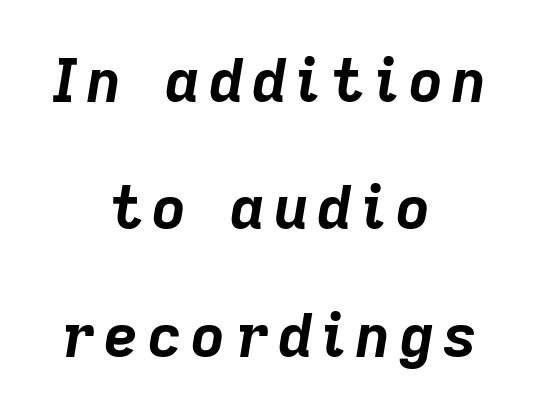
The image shows 59 px bold type, italic (leaning right); set centered, loose line spacing (2.16x), not underlined; low stroke contrast and a medium x-height.
